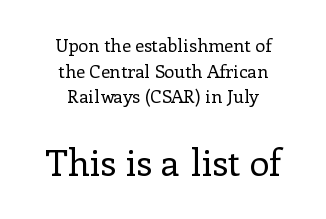
Q: Is the text bold? A: No.
Q: Is the text italic (slanted)? A: No, it is upright.
Q: Is the typeface a serif or a sans-serif typeface? A: Serif.
Q: Is the text underlined? A: No.
Q: How is the paragraph aligned? A: Centered.
Q: Is the spacing between letters normal or unusually wide? A: Normal.
Q: Is the spacing between lines tight, normal or loose? A: Normal.
Q: Which block of text is set in a larger size, the first (top) or the second (bottom)? A: The second (bottom) one.
Q: Width (condensed, normal, or wide)? A: Normal.
Q: Stroke contrast? A: Low.
Q: x-height? A: Medium.
Q: Monospaced? A: No.
